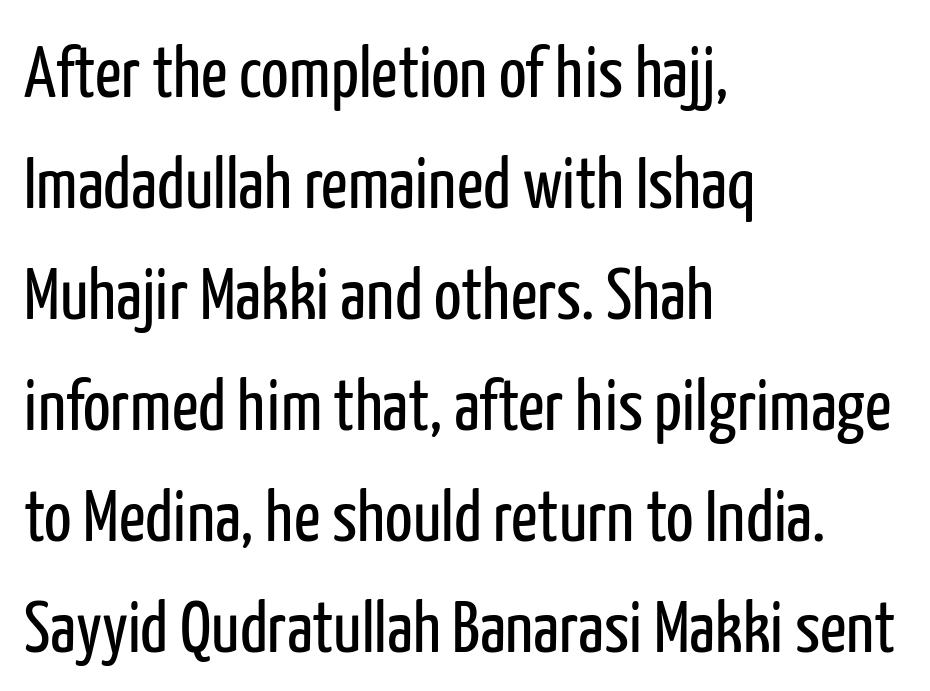
The image shows 73 px regular-weight, condensed sans-serif type, upright; set left-aligned, normal line spacing (1.52x), normal letter spacing, not underlined; low stroke contrast and a medium x-height.
